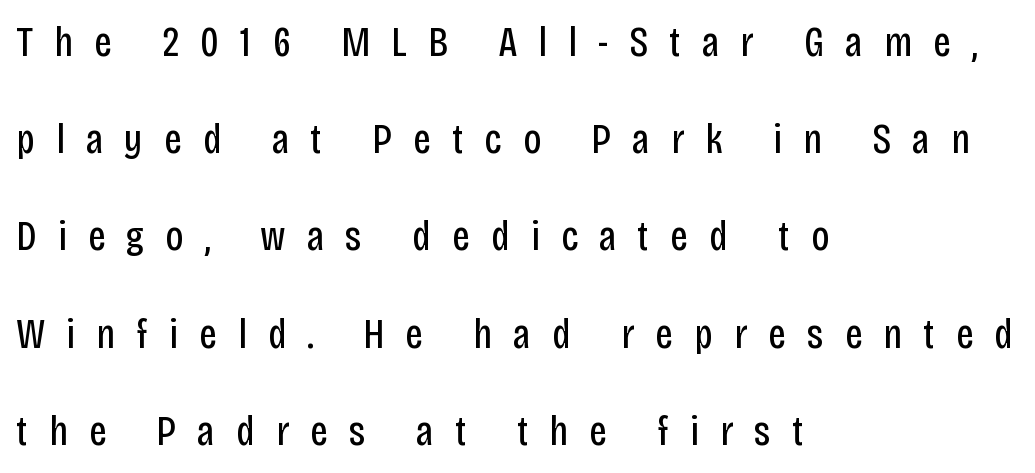
The image shows 43 px regular-weight, condensed sans-serif type, upright; set left-aligned, loose line spacing (2.26x), unusually wide letter spacing (+0.49 em), not underlined; low stroke contrast and a large x-height.
